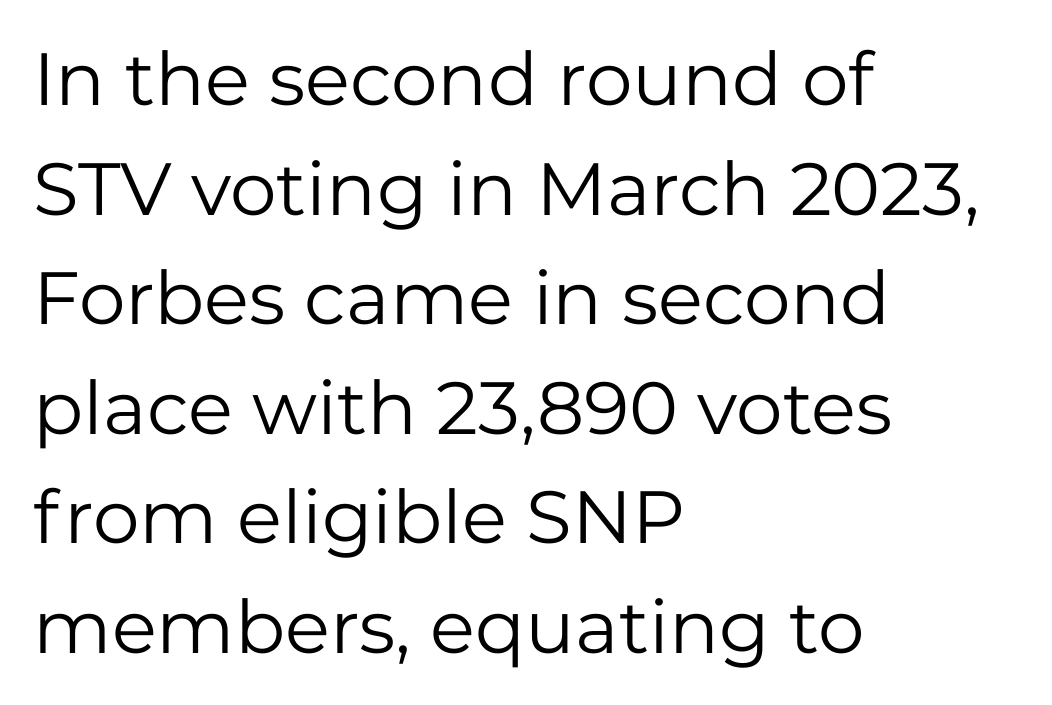
{"serif": "no", "italic": "no", "bold": "no", "weight": "regular", "width": "normal", "stroke_contrast": "low", "x_height": "medium", "monospaced": "no", "underline": "no", "align": "left", "line_spacing": "normal", "line_spacing_ratio": 1.48, "letter_spacing": "normal", "letter_spacing_em": 0.0, "glyph_px": 74}
